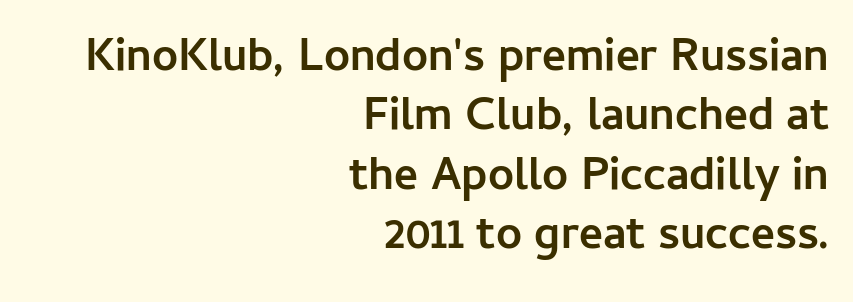
Alignment: flush right. This rendering employs a face without finishing strokes, i.e., a sans-serif. Looks like regular typesetting: each glyph gets only the width it needs. Weight: bold.
